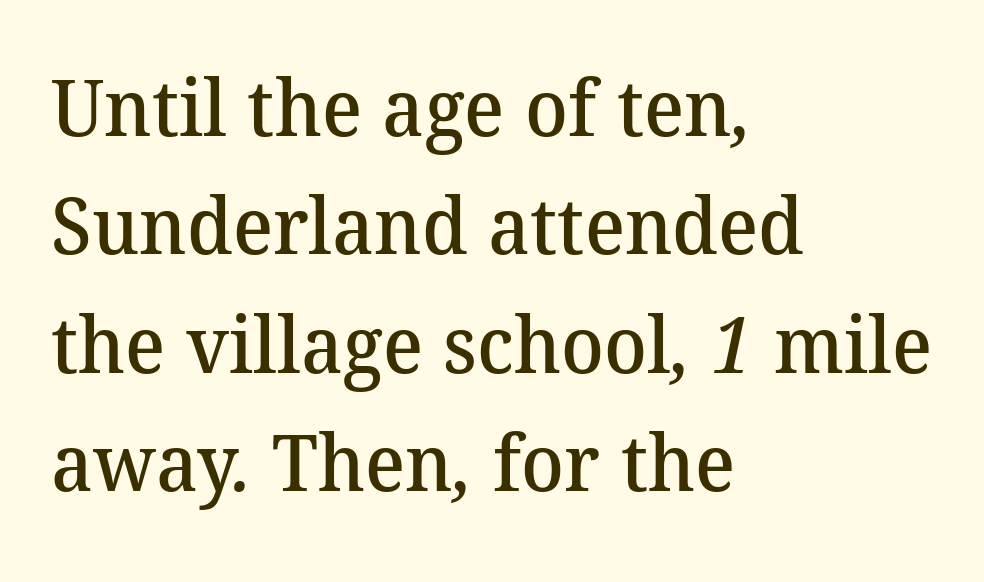
The image shows 79 px semibold serif type; set left-aligned, normal line spacing (1.5x), normal letter spacing, not underlined; medium stroke contrast and a medium x-height.
